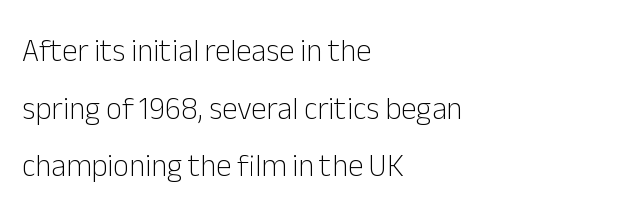
The image shows 31 px light sans-serif type, upright; set left-aligned, line spacing 1.86x, normal letter spacing, not underlined; low stroke contrast and a medium x-height.
